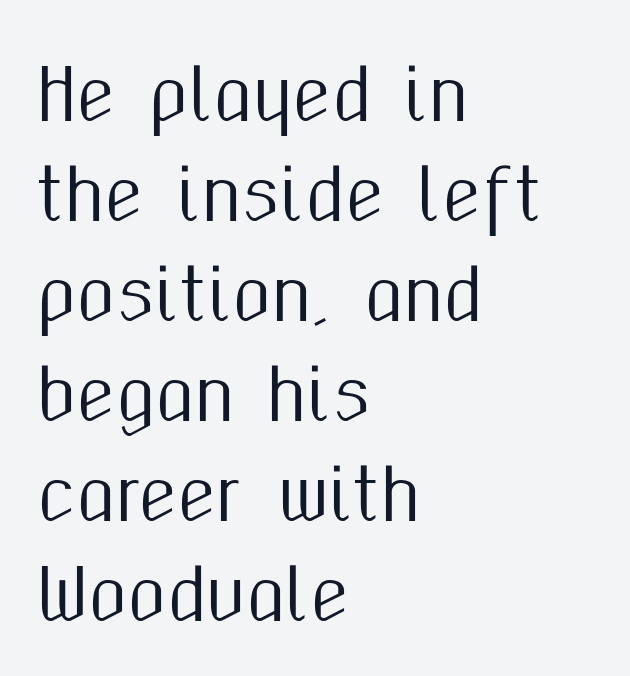
Q: Is the text italic (slanted)? A: No, it is upright.
Q: Is the typeface a serif or a sans-serif typeface? A: Sans-serif.
Q: Is the text underlined? A: No.
Q: How is the paragraph aligned? A: Left-aligned.
Q: Is the spacing between letters normal or unusually wide? A: Normal.
Q: Is the spacing between lines tight, normal or loose? A: Normal.
Q: Width (condensed, normal, or wide)? A: Condensed.
Q: Stroke contrast? A: Medium.
Q: x-height? A: Medium.
Q: Monospaced? A: No.
